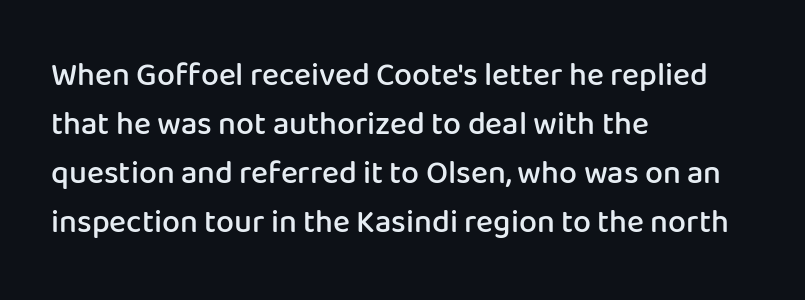
{"serif": "no", "italic": "no", "bold": "semi", "weight": "semibold", "width": "normal", "stroke_contrast": "low", "x_height": "medium", "monospaced": "no", "underline": "no", "align": "left", "line_spacing": "normal", "line_spacing_ratio": 1.53, "letter_spacing": "normal", "letter_spacing_em": 0.0, "glyph_px": 32}
